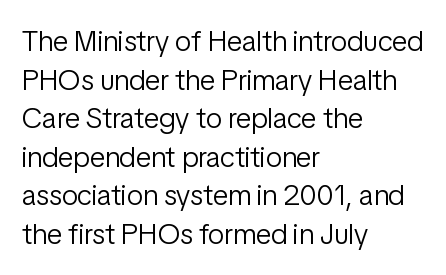
{"serif": "no", "italic": "no", "bold": "no", "weight": "light", "width": "condensed", "stroke_contrast": "low", "x_height": "medium", "monospaced": "no", "underline": "no", "align": "left", "line_spacing": "normal", "line_spacing_ratio": 1.33, "letter_spacing": "normal", "letter_spacing_em": 0.0, "glyph_px": 29}
